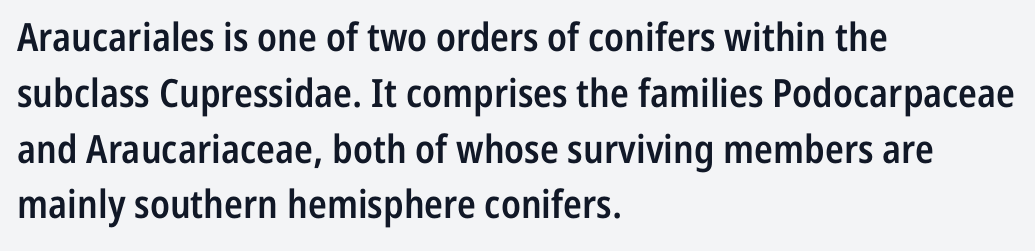
Spacing verdict: proportional, widths tailored to each character. Font category for this specimen: sans-serif. Does the lettering tilt? It doesn't — this is upright. Each line starts at the same left margin while the right side varies.
